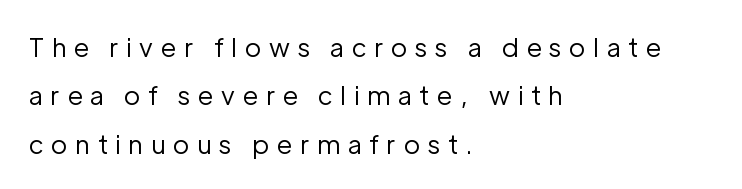
The image shows 26 px text type, upright; set left-aligned, line spacing 1.86x, unusually wide letter spacing (+0.31 em), not underlined.
